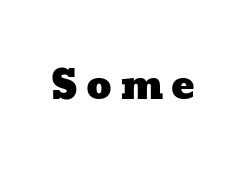
{"width": "wide", "stroke_contrast": "low", "x_height": "medium", "monospaced": "no", "underline": "no", "letter_spacing": "wide", "letter_spacing_em": 0.2, "glyph_px": 39}
